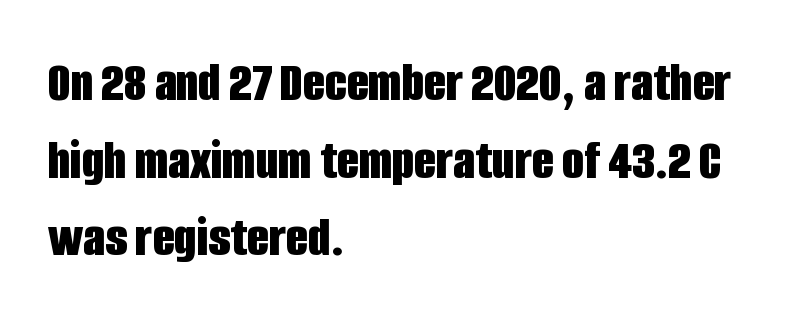
Unlike italic type, these characters show no tilt at all. Students, this is bold: see how much ink each stroke carries. Type style note: lacks serifs. The gaps between neighbouring characters are ordinary and unremarkable.
